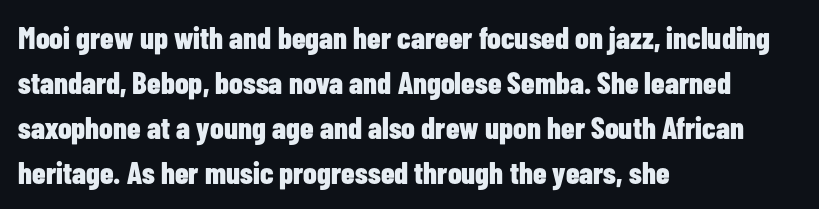
Q: Is the text bold? A: Yes.
Q: Is the text italic (slanted)? A: No, it is upright.
Q: Is the typeface a serif or a sans-serif typeface? A: Sans-serif.
Q: Is the text underlined? A: No.
Q: How is the paragraph aligned? A: Left-aligned.
Q: Is the spacing between letters normal or unusually wide? A: Normal.
Q: Is the spacing between lines tight, normal or loose? A: Normal.
Q: Width (condensed, normal, or wide)? A: Condensed.
Q: Stroke contrast? A: Low.
Q: x-height? A: Medium.
Q: Monospaced? A: No.
